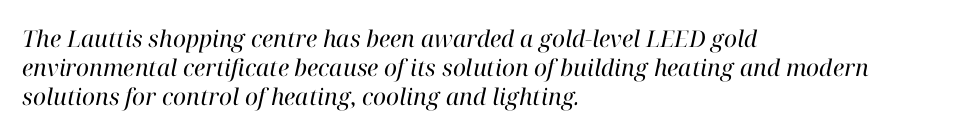
{"italic": "yes", "lean": "right", "slant_degrees": 12, "bold": "no", "underline": "no", "align": "left", "line_spacing": "normal", "line_spacing_ratio": 1.26, "letter_spacing": "normal", "letter_spacing_em": 0.0, "glyph_px": 23}
